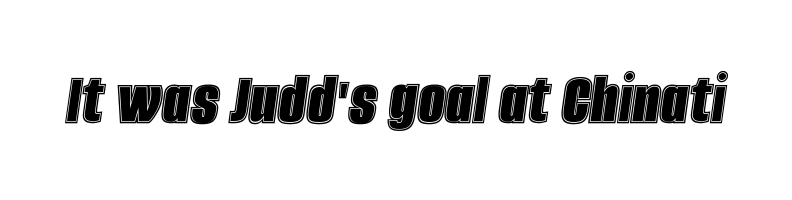
{"italic": "yes", "lean": "right", "slant_degrees": 8, "width": "condensed", "x_height": "large", "monospaced": "no", "underline": "no", "letter_spacing": "normal", "letter_spacing_em": 0.0, "glyph_px": 77}
